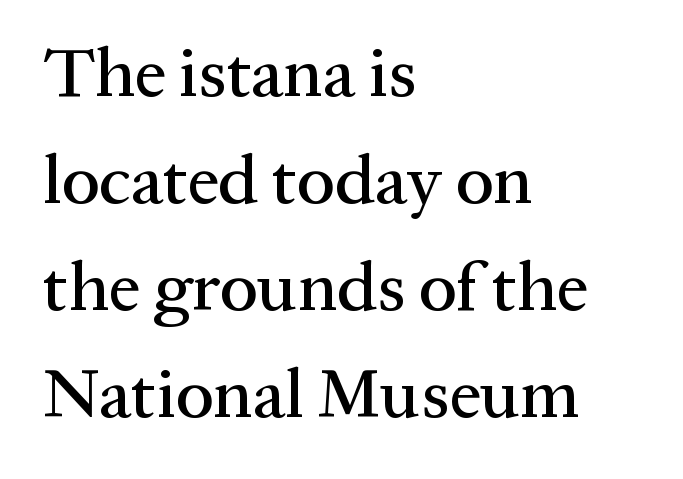
Q: Is the text italic (slanted)? A: No, it is upright.
Q: Is the typeface a serif or a sans-serif typeface? A: Serif.
Q: Is the text underlined? A: No.
Q: How is the paragraph aligned? A: Left-aligned.
Q: Is the spacing between letters normal or unusually wide? A: Normal.
Q: Is the spacing between lines tight, normal or loose? A: Normal.
Q: Width (condensed, normal, or wide)? A: Normal.
Q: Stroke contrast? A: Medium.
Q: x-height? A: Medium.
Q: Monospaced? A: No.
